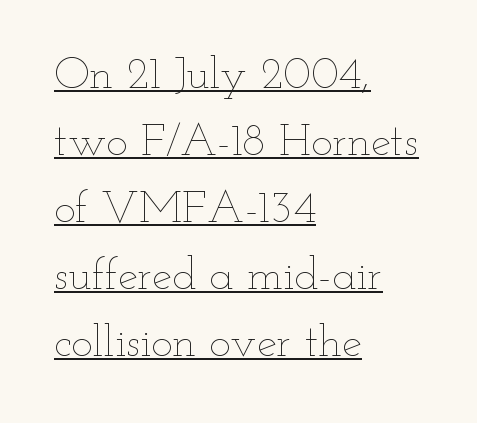
Note the varied advance widths — an 'i' is clearly narrower than an 'm'. One-word summary of the alignment: left. Caption: face not bold, strokes unweighted. This block has exactly the height ordinary leading produces.
